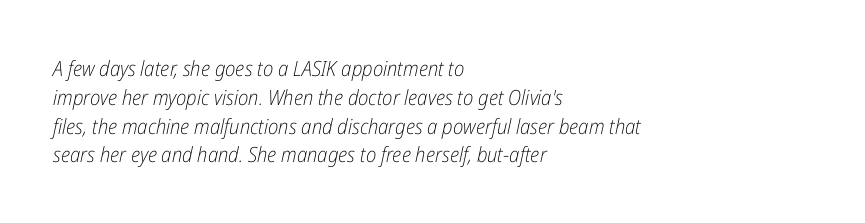
Vertical stems look standard width or narrower in stroke. Descender tails drop into unmarked territory. The leading is moderate, giving the passage an even texture. It's the slanting kind of type. The letters sit at their default tracking, neither squeezed nor spread. Each line starts at the same left margin while the right side varies.
